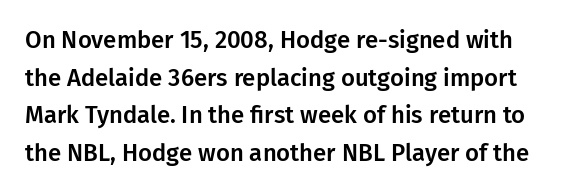
{"italic": "no", "underline": "no", "line_spacing": "normal", "line_spacing_ratio": 1.57, "letter_spacing": "normal", "letter_spacing_em": 0.0, "glyph_px": 24}
